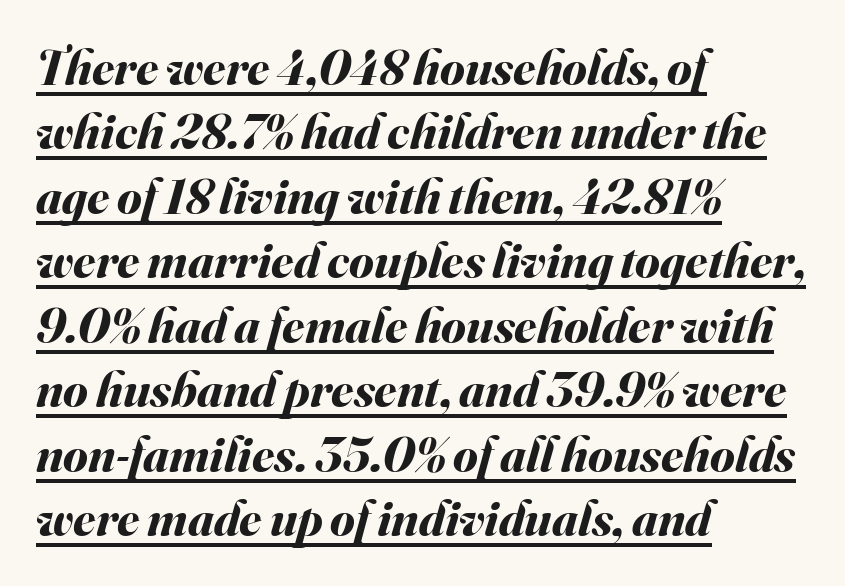
Q: Is the text bold? A: Yes.
Q: Is the text italic (slanted)? A: Yes, it leans right by about 16 degrees.
Q: Is the text underlined? A: Yes.
Q: How is the paragraph aligned? A: Left-aligned.
Q: Is the spacing between letters normal or unusually wide? A: Normal.
Q: Is the spacing between lines tight, normal or loose? A: Normal.
Q: Width (condensed, normal, or wide)? A: Normal.
Q: Stroke contrast? A: Medium.
Q: x-height? A: Small.
Q: Monospaced? A: No.
